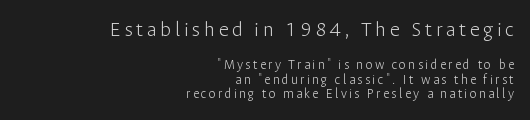
{"italic": "no", "bold": "no", "underline": "no", "align": "right", "line_spacing": "tight", "line_spacing_ratio": 1.03, "larger_block": "first", "size_ratio": 1.57, "glyph_px": 22}
